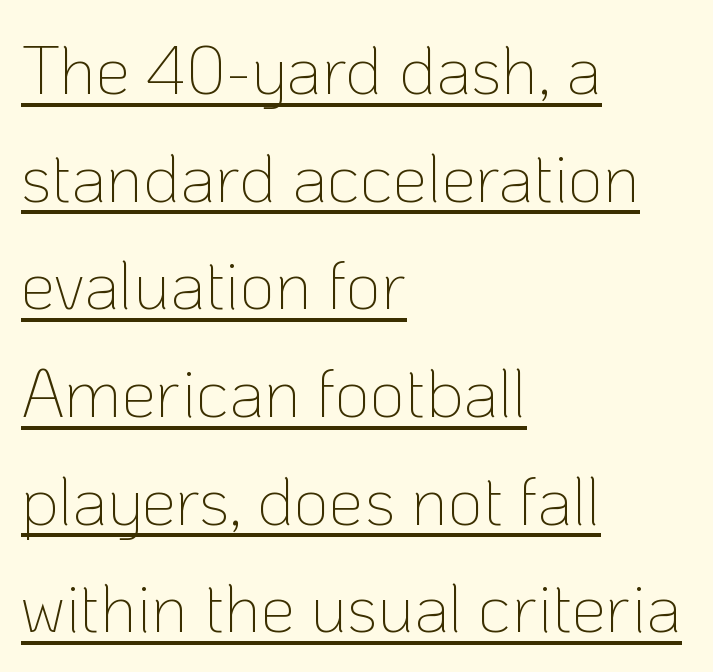
{"serif": "no", "italic": "no", "bold": "no", "weight": "thin", "width": "normal", "stroke_contrast": "low", "x_height": "medium", "monospaced": "no", "underline": "yes", "align": "left", "line_spacing": "normal", "line_spacing_ratio": 1.56, "letter_spacing": "normal", "letter_spacing_em": 0.0, "glyph_px": 69}
